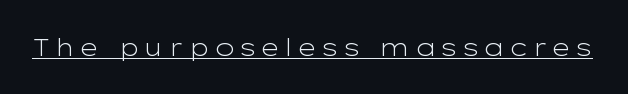
This reads as an unemphasized weight, regular at the heaviest. A typographer would call this underscored text. Posture: upright roman.
